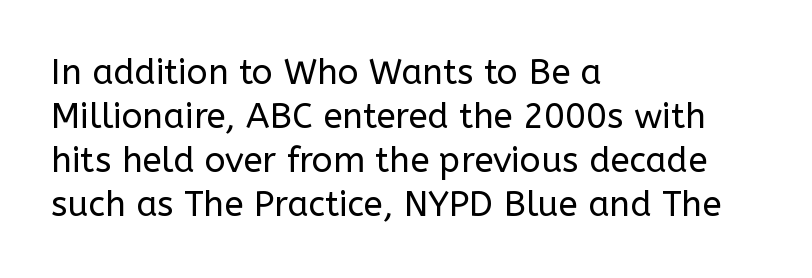
Typographically, this falls in the sans-serif category. No extra tracking has been applied to these lines. Vertically, the passage feels balanced, rows spaced as you'd expect. Reading down the block, your eye returns to a fixed left position each line.
